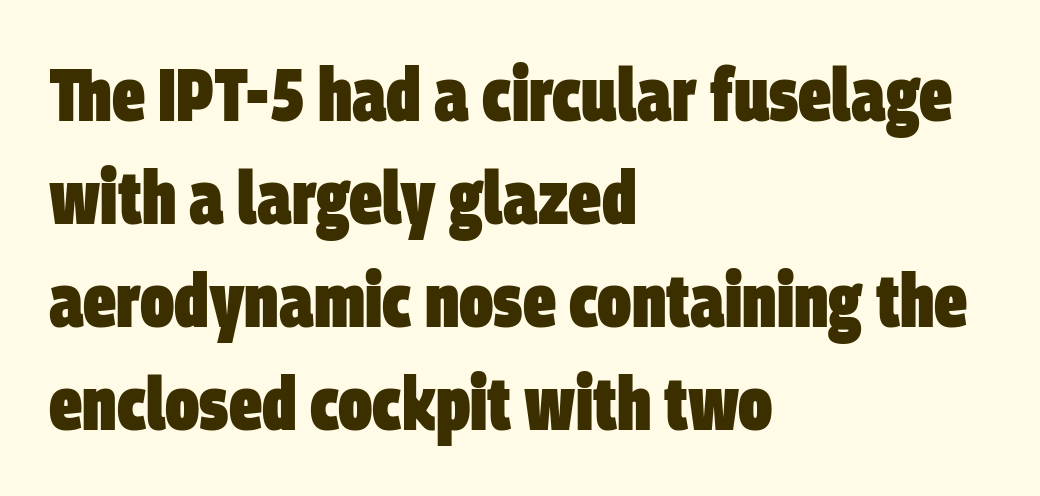
Q: Is the text bold? A: Yes.
Q: Is the typeface a serif or a sans-serif typeface? A: Sans-serif.
Q: Is the text underlined? A: No.
Q: How is the paragraph aligned? A: Left-aligned.
Q: Is the spacing between letters normal or unusually wide? A: Normal.
Q: Is the spacing between lines tight, normal or loose? A: Normal.
Q: Width (condensed, normal, or wide)? A: Condensed.
Q: Stroke contrast? A: Low.
Q: x-height? A: Large.
Q: Monospaced? A: No.
